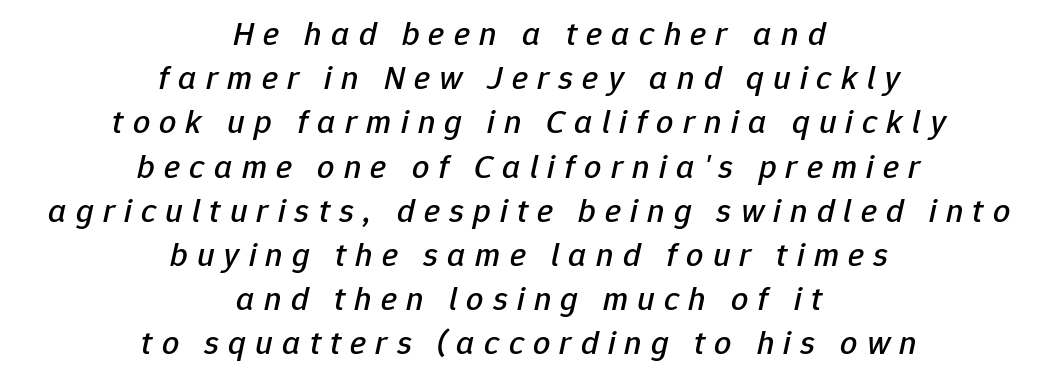
The image shows 34 px text type, italic (leaning right); set centered, normal line spacing (1.3x), unusually wide letter spacing (+0.27 em), not underlined; low stroke contrast and a medium x-height.
